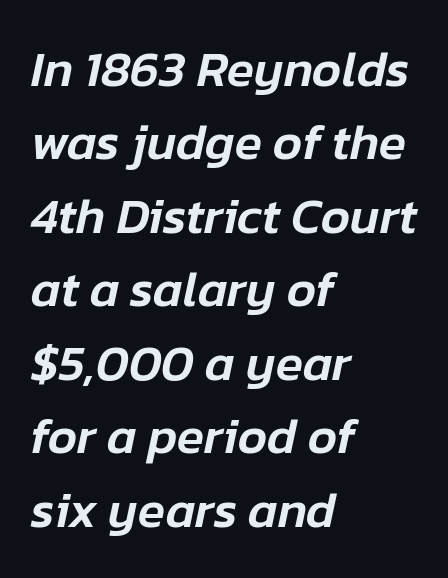
Q: Is the text italic (slanted)? A: Yes, it leans right by about 12 degrees.
Q: Is the text underlined? A: No.
Q: How is the paragraph aligned? A: Left-aligned.
Q: Is the spacing between letters normal or unusually wide? A: Normal.
Q: Is the spacing between lines tight, normal or loose? A: Normal.
Q: Width (condensed, normal, or wide)? A: Normal.
Q: Stroke contrast? A: Low.
Q: x-height? A: Medium.
Q: Monospaced? A: No.
